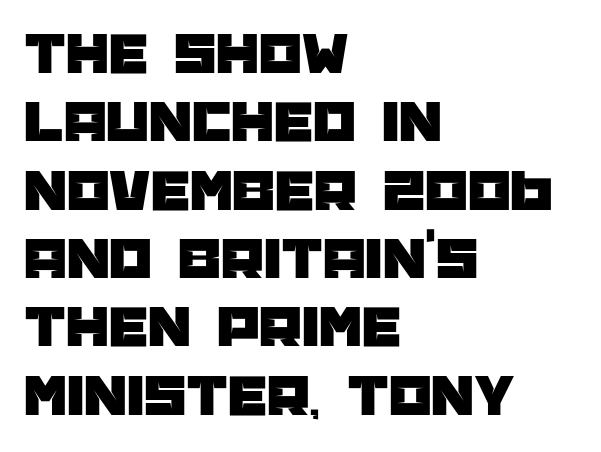
Words float on clear page, feet unadorned. Layout note: lines flush left. One glance says dense: line gaps are narrower than usual. Type style note: lacks serifs. The typography opts for an upright posture over an oblique one.
